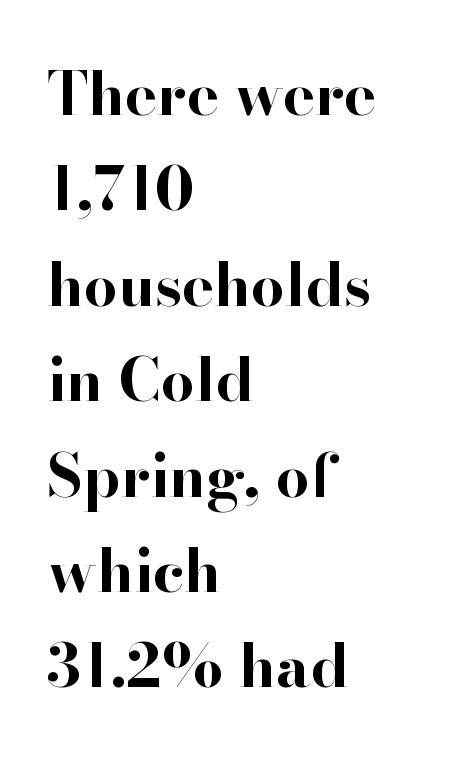
Is the letter spacing exaggerated? No — it looks like the ordinary default. The characters display serif detailing at their extremities. Caption: multi-line text, flush left, ragged right. Think of a printed novel: that variable character pitch is what you see here. Check the space under the baseline: it is left empty. This is the regular roman posture of the typeface.
